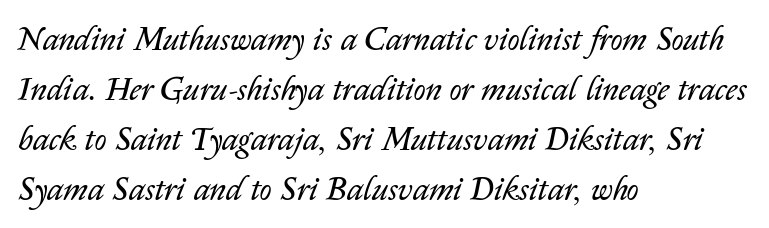
The font is comparable to plain body text, perhaps lighter. Looks like regular typesetting: each glyph gets only the width it needs. The gap between lines stays unmarked. Which margin do the lines hug? The left one — the right edge is uneven. Would a proofreader flag this as italicized? Yes.
